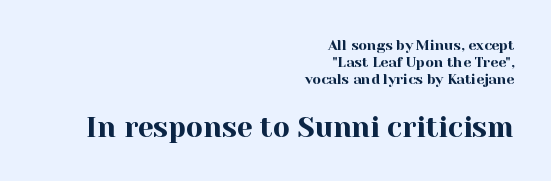
The image shows 28 px serif type, upright; set right-aligned, line spacing 1.22x, normal letter spacing, not underlined; the second (bottom) block is 2.0x larger; a medium x-height.
